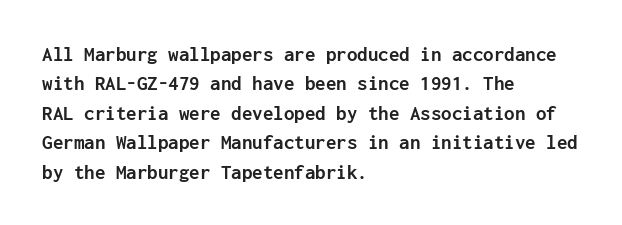
Posture: upright roman. Underlining? Definitely not there. Each line starts at the same left margin while the right side varies. Stroke thickness is high; the sample reads as a true bold. The block of text has a typical density, with ordinary space between rows.
